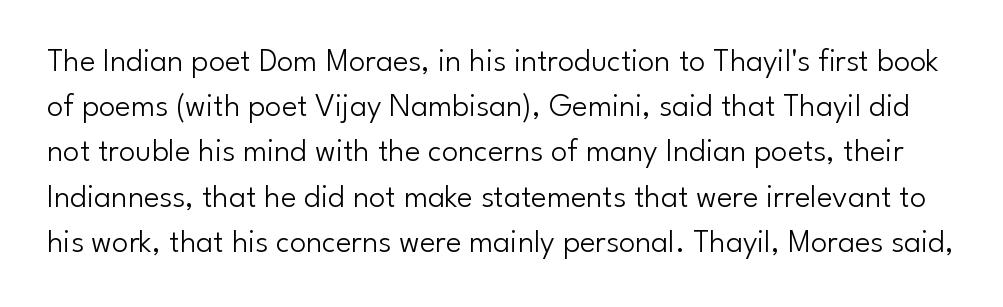
The image shows 33 px light sans-serif type, upright; set normal line spacing (1.37x), normal letter spacing, not underlined; low stroke contrast and a small x-height.
